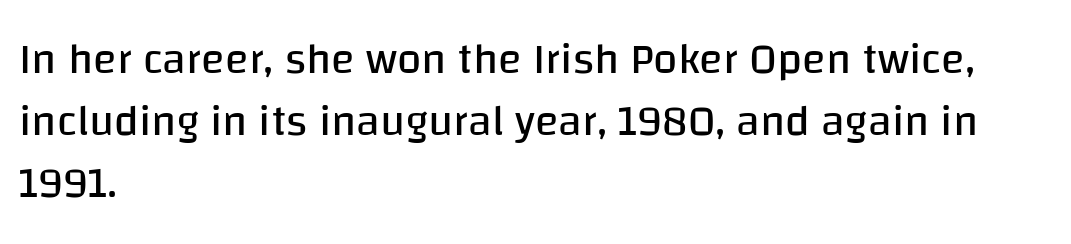
The image shows 44 px regular-weight sans-serif type, upright; set left-aligned, normal line spacing (1.41x), normal letter spacing, not underlined; low stroke contrast and a large x-height.
